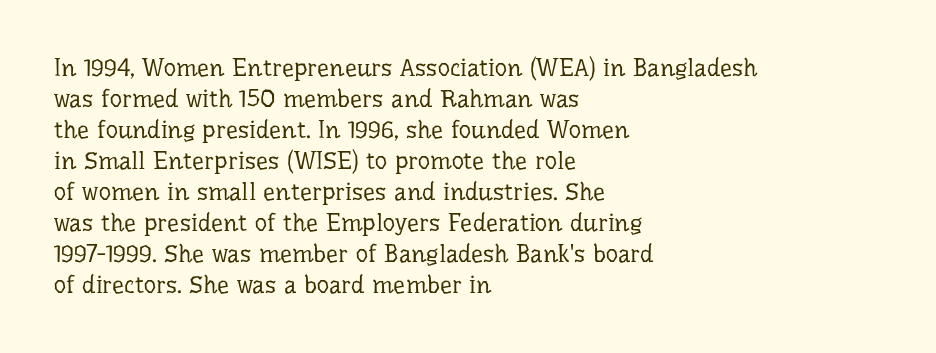
These lines keep a tight, regular rhythm from letter to letter. Notice how descenders clear the ascenders below comfortably — that's standard leading. These lines were composed using upright roman letters. One-word summary of the alignment: left. Nobody drew a line under any word here. The typesetting does not lean heavy: it is not bold.
